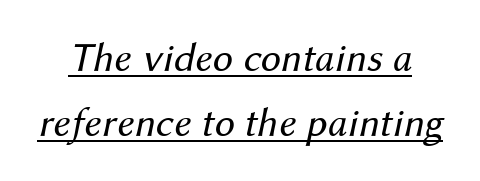
There's an unmistakable incline to the writing here. Does a line run under the words? Yes, clearly. Stroke thickness stays within the range of a standard reading face or lighter. In terms of leading, this rendering sits right in the middle. The horizontal fit of the characters is conventional and even. Think of a printed novel: that variable character pitch is what you see here.
